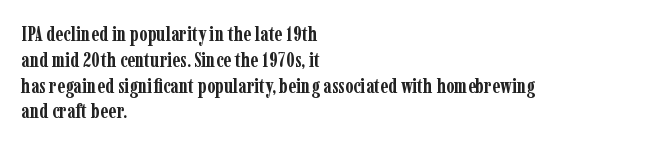
{"italic": "no", "bold": "yes", "underline": "no", "align": "left", "line_spacing_ratio": 1.23, "letter_spacing": "normal", "letter_spacing_em": 0.0, "glyph_px": 21}
